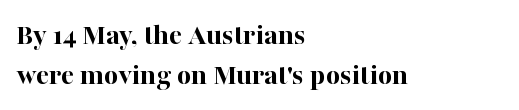
Q: Is the text bold? A: Yes.
Q: Is the text italic (slanted)? A: No, it is upright.
Q: Is the typeface a serif or a sans-serif typeface? A: Serif.
Q: Is the text underlined? A: No.
Q: How is the paragraph aligned? A: Left-aligned.
Q: Is the spacing between letters normal or unusually wide? A: Normal.
Q: Is the spacing between lines tight, normal or loose? A: Normal.
Q: Width (condensed, normal, or wide)? A: Normal.
Q: Stroke contrast? A: High.
Q: x-height? A: Medium.
Q: Monospaced? A: No.
